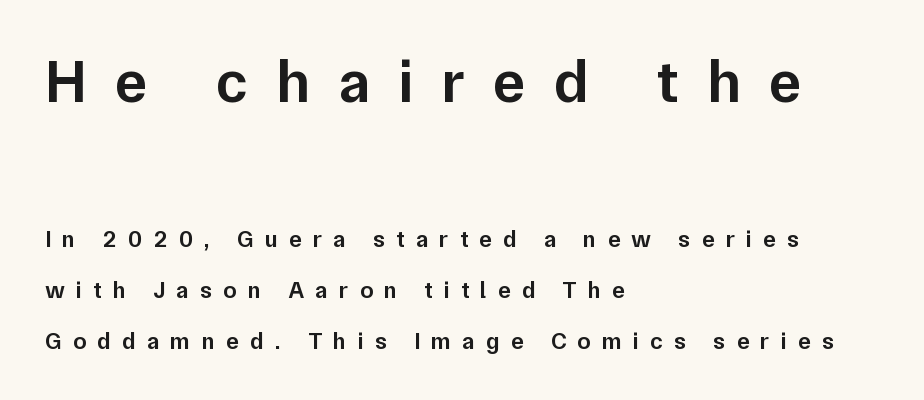
{"serif": "no", "italic": "no", "bold": "semi", "weight": "semibold", "width": "normal", "stroke_contrast": "low", "x_height": "medium", "monospaced": "no", "underline": "no", "align": "left", "line_spacing": "loose", "line_spacing_ratio": 2.13, "letter_spacing": "wide", "letter_spacing_em": 0.46, "larger_block": "first", "size_ratio": 2.54, "glyph_px": 61}
